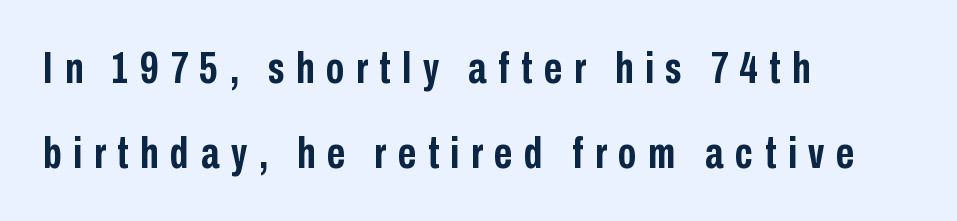
Q: Is the text bold? A: Yes.
Q: Is the text italic (slanted)? A: No, it is upright.
Q: Is the typeface a serif or a sans-serif typeface? A: Sans-serif.
Q: Is the text underlined? A: No.
Q: How is the paragraph aligned? A: Left-aligned.
Q: Is the spacing between letters normal or unusually wide? A: Unusually wide.
Q: Width (condensed, normal, or wide)? A: Condensed.
Q: Stroke contrast? A: Low.
Q: x-height? A: Medium.
Q: Monospaced? A: No.
